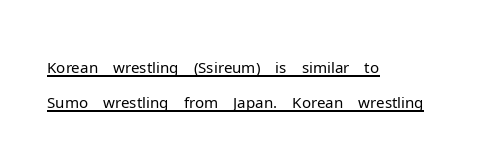
The image shows 31 px light sans-serif type, upright; set left-aligned, tight line spacing (1.14x), normal letter spacing, underlined; low stroke contrast and a medium x-height.
